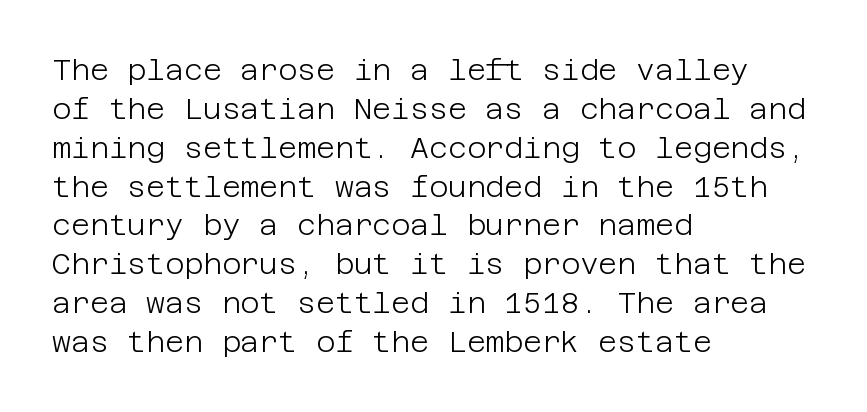
The image shows 29 px light sans-serif type, upright; set left-aligned, normal line spacing (1.34x), normal letter spacing, not underlined; low stroke contrast and a large x-height.
